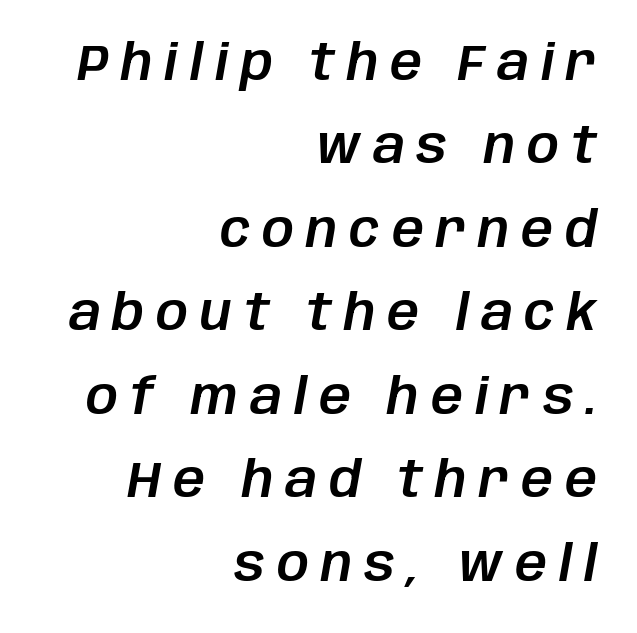
Whoever set this chose a conventional vertical rhythm. Note the varied advance widths — an 'i' is clearly narrower than an 'm'. The paragraph shown leans on its right margin. The letters are slanted; this is an italic face.
